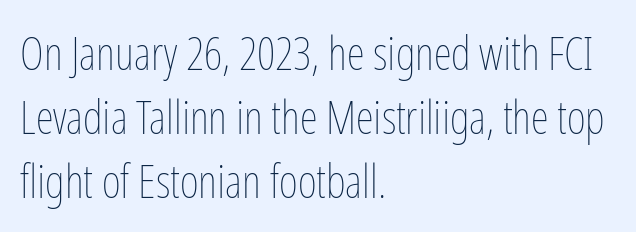
Compared with typical paragraphs, the rows here are spaced about the same. Horizontally, the lines are justified to the leading edge only. The letters stand upright; this is a roman face. Spacing verdict: proportional, widths tailored to each character.
